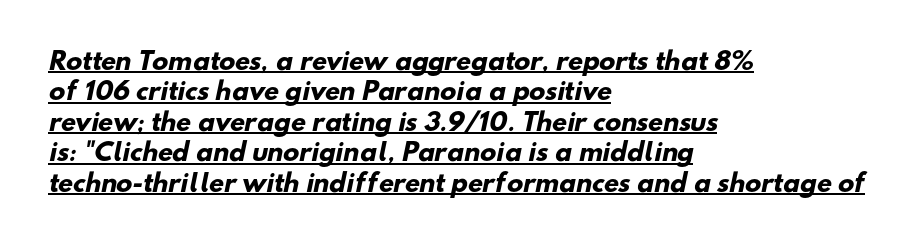
Q: Is the text bold? A: Yes.
Q: Is the text underlined? A: Yes.
Q: How is the paragraph aligned? A: Left-aligned.
Q: Is the spacing between letters normal or unusually wide? A: Normal.
Q: Is the spacing between lines tight, normal or loose? A: Normal.
